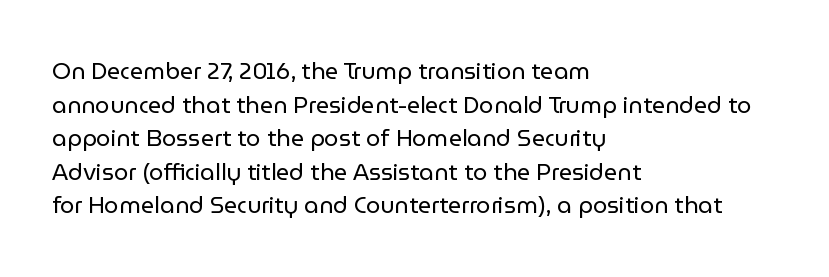
{"italic": "no", "bold": "no", "underline": "no", "align": "left", "line_spacing": "normal", "line_spacing_ratio": 1.46, "letter_spacing": "normal", "letter_spacing_em": 0.0, "glyph_px": 23}
